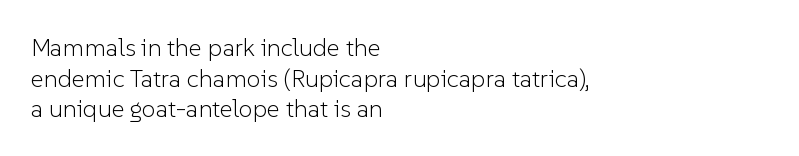
The image shows 25 px text type, upright; set left-aligned, line spacing 1.23x, normal letter spacing, not underlined.
